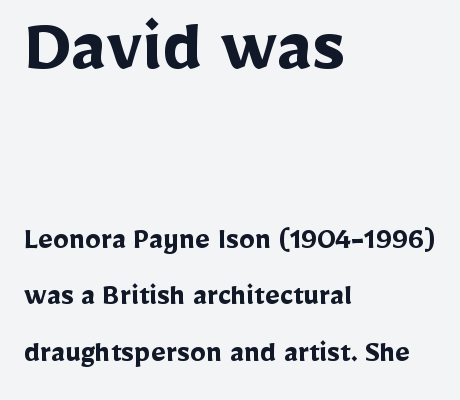
{"serif": "no", "italic": "no", "bold": "yes", "weight": "semibold", "width": "normal", "stroke_contrast": "low", "x_height": "medium", "monospaced": "no", "underline": "no", "align": "left", "line_spacing_ratio": 1.77, "letter_spacing": "normal", "letter_spacing_em": 0.0, "larger_block": "first", "size_ratio": 2.5, "glyph_px": 80}
